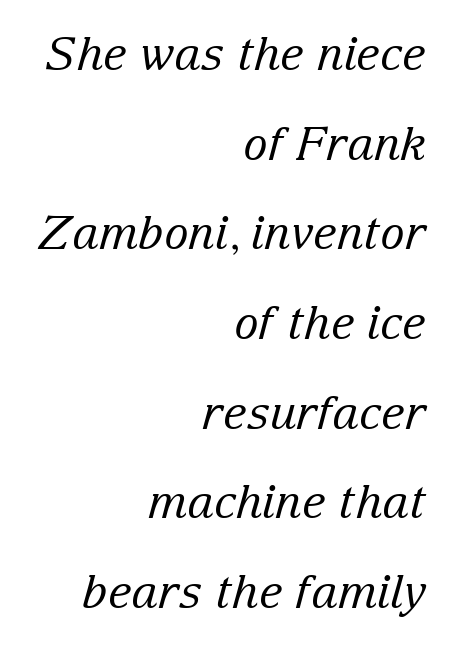
{"serif": "yes", "italic": "yes", "lean": "right", "slant_degrees": 15, "bold": "no", "weight": "regular", "width": "normal", "stroke_contrast": "low", "x_height": "medium", "monospaced": "no", "underline": "no", "align": "right", "line_spacing": "loose", "line_spacing_ratio": 1.95, "letter_spacing": "normal", "letter_spacing_em": 0.0, "glyph_px": 46}
